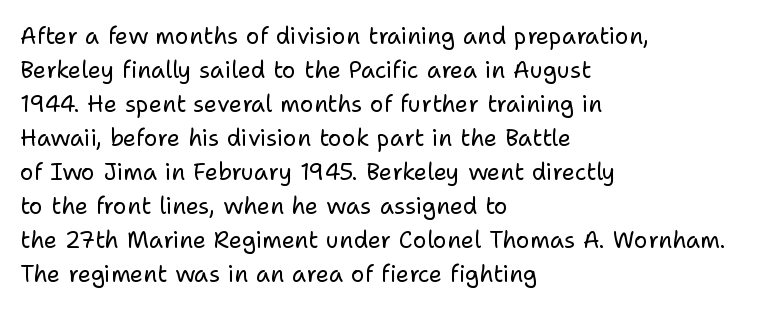
The image shows 23 px text type, upright; set left-aligned, normal line spacing (1.48x), normal letter spacing, not underlined.
